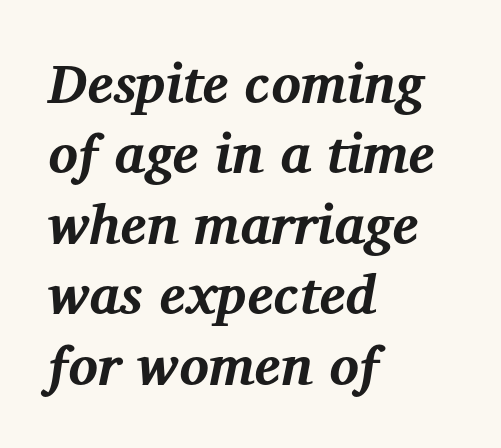
Q: Is the text bold? A: Yes.
Q: Is the text italic (slanted)? A: Yes, it leans right by about 12 degrees.
Q: Is the typeface a serif or a sans-serif typeface? A: Serif.
Q: Is the text underlined? A: No.
Q: How is the paragraph aligned? A: Left-aligned.
Q: Is the spacing between letters normal or unusually wide? A: Normal.
Q: Is the spacing between lines tight, normal or loose? A: Normal.
Q: Width (condensed, normal, or wide)? A: Normal.
Q: Stroke contrast? A: Medium.
Q: x-height? A: Medium.
Q: Monospaced? A: No.
